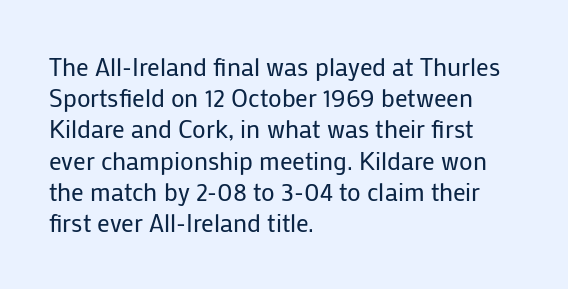
Spacing between characters is what you'd get straight out of the box. Ordinary non-slanted type is in use. The compositor pushed each line to the left boundary. Rows of type keep a routine distance in the vertical direction.
